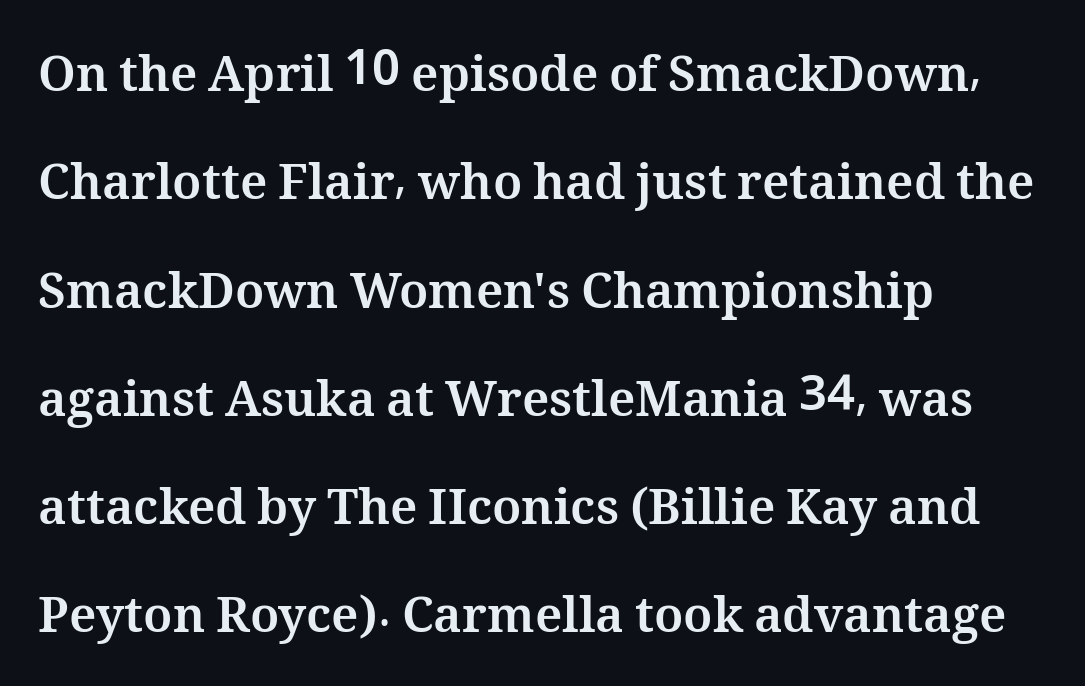
Q: Is the text bold? A: Yes.
Q: Is the text italic (slanted)? A: No, it is upright.
Q: Is the text underlined? A: No.
Q: How is the paragraph aligned? A: Left-aligned.
Q: Is the spacing between letters normal or unusually wide? A: Normal.
Q: Is the spacing between lines tight, normal or loose? A: Loose.
Q: Width (condensed, normal, or wide)? A: Normal.
Q: Stroke contrast? A: Medium.
Q: x-height? A: Medium.
Q: Monospaced? A: No.
